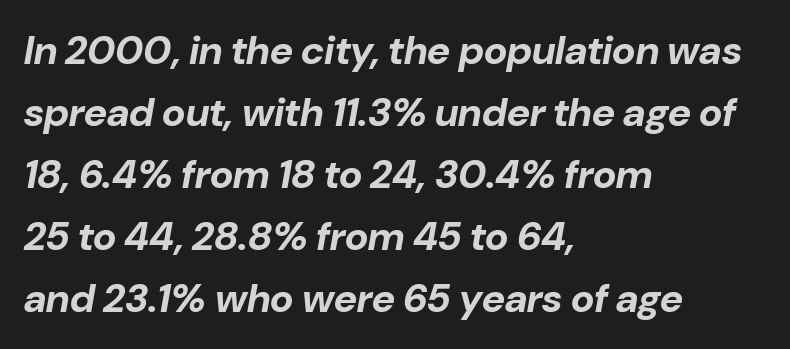
{"italic": "yes", "lean": "right", "slant_degrees": 10, "bold": "yes", "weight": "bold", "width": "normal", "stroke_contrast": "low", "x_height": "medium", "monospaced": "no", "underline": "no", "align": "left", "line_spacing": "normal", "line_spacing_ratio": 1.55, "letter_spacing": "normal", "letter_spacing_em": 0.0, "glyph_px": 40}
